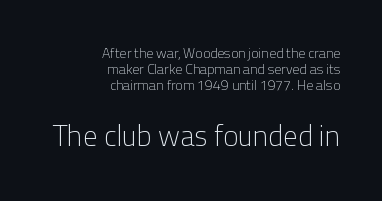
{"serif": "no", "italic": "no", "bold": "no", "weight": "light", "width": "normal", "stroke_contrast": "low", "x_height": "medium", "monospaced": "no", "underline": "no", "align": "right", "line_spacing": "tight", "line_spacing_ratio": 1.14, "letter_spacing": "normal", "letter_spacing_em": 0.0, "larger_block": "second", "size_ratio": 2.07, "glyph_px": 29}
